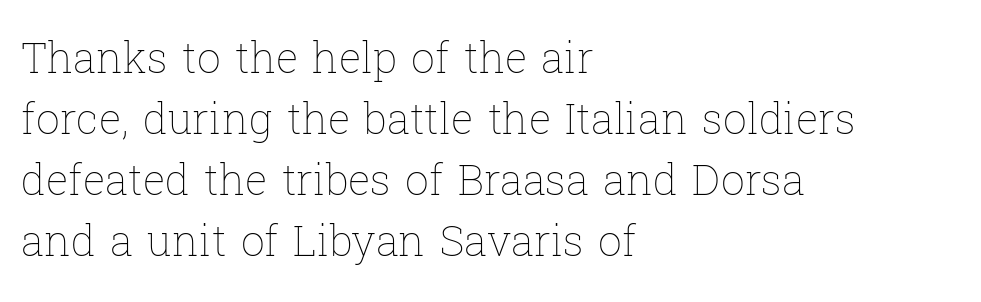
{"italic": "no", "bold": "no", "weight": "thin", "width": "normal", "stroke_contrast": "low", "x_height": "medium", "monospaced": "no", "underline": "no", "align": "left", "line_spacing": "normal", "line_spacing_ratio": 1.45, "letter_spacing": "normal", "letter_spacing_em": 0.0, "glyph_px": 42}
